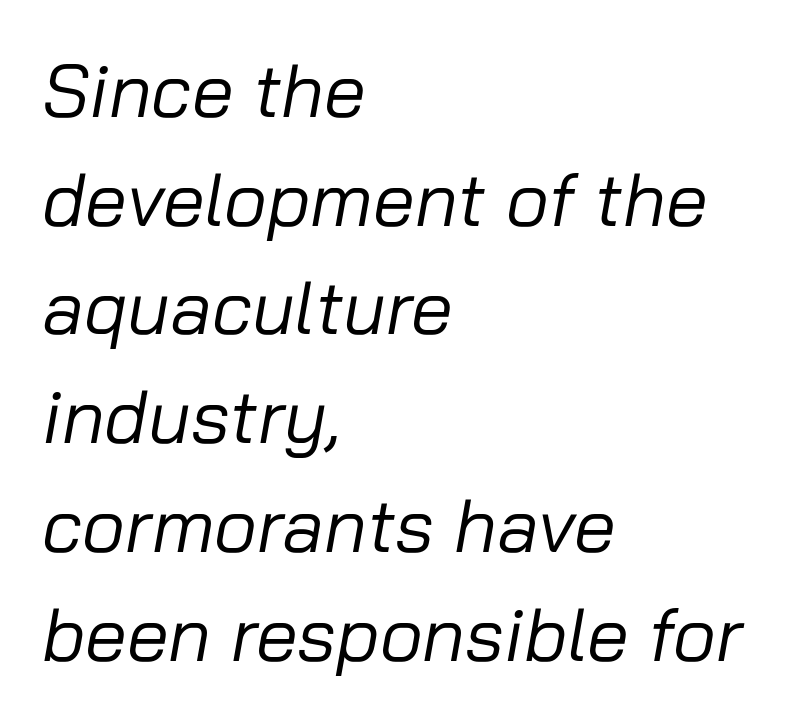
The image shows 75 px regular-weight type, italic (leaning right); set left-aligned, normal line spacing (1.45x), normal letter spacing, not underlined; low stroke contrast and a medium x-height.
